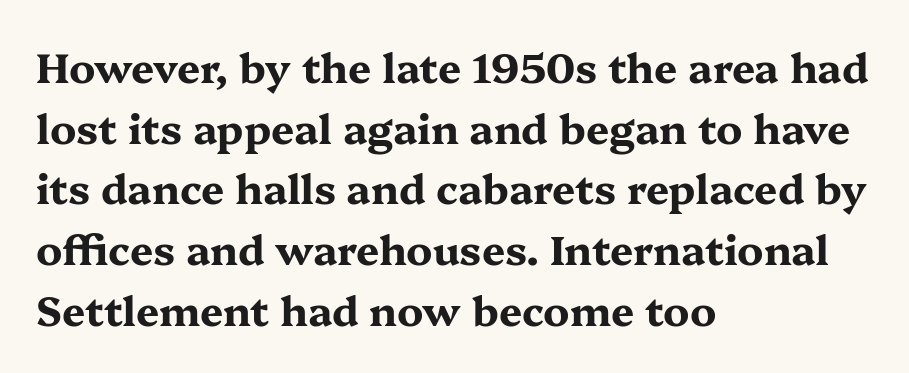
A student would call this left alignment; a typographer would say flush left, rag right. The gap between lines stays unmarked. You could call the tracking neutral — neither tight nor loose. The lines sit at an ordinary, default distance from one another. Looks like regular typesetting: each glyph gets only the width it needs.
